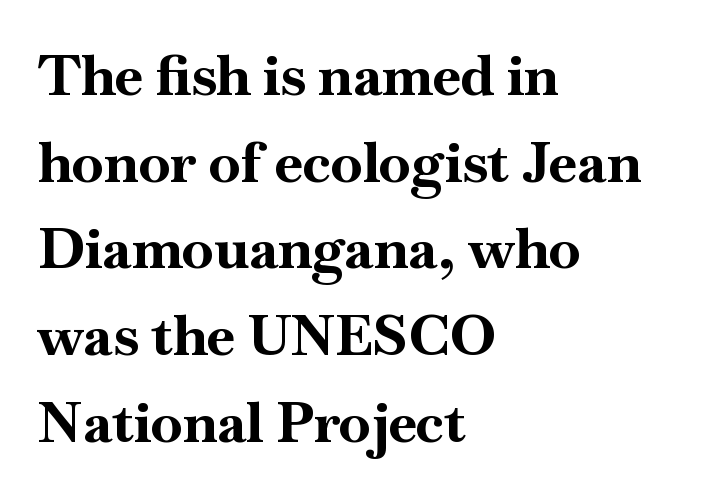
The image shows 57 px bold serif type, upright; set left-aligned, normal line spacing (1.52x), normal letter spacing, not underlined; high stroke contrast and a small x-height.
